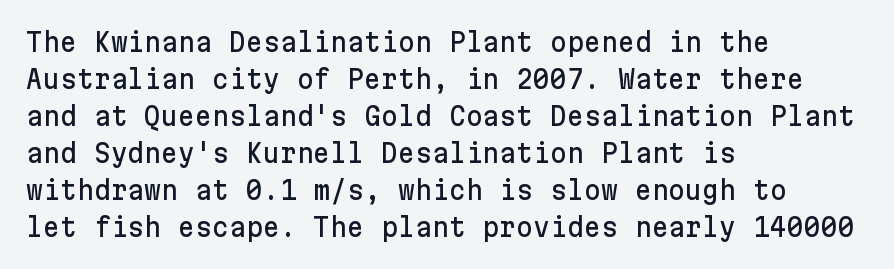
Inter-character spacing is left at the font's built-in metrics. Bare-footed words on every line. Every stem runs plumb, perpendicular to the baseline. Line spacing here is normal. Every row of glyphs begins at an identical x-position on the left.
